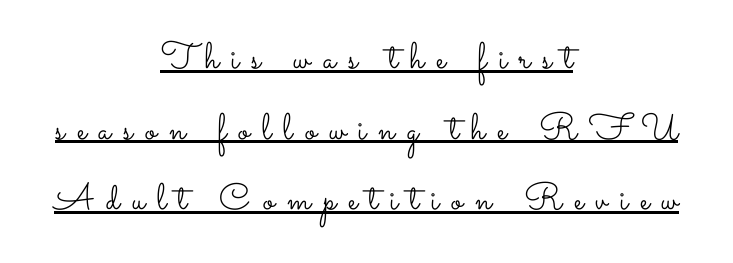
The image shows 37 px light, wide type; set centered, loose line spacing (1.91x), unusually wide letter spacing (+0.33 em), underlined; low stroke contrast and a small x-height.
